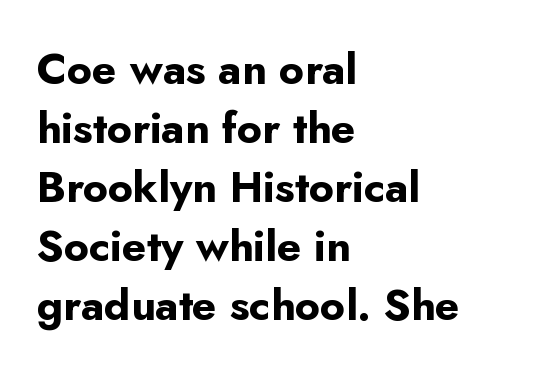
{"serif": "no", "italic": "no", "bold": "yes", "weight": "bold", "width": "normal", "stroke_contrast": "low", "x_height": "small", "monospaced": "no", "underline": "no", "align": "left", "line_spacing": "normal", "line_spacing_ratio": 1.37, "letter_spacing": "normal", "letter_spacing_em": 0.0, "glyph_px": 43}
